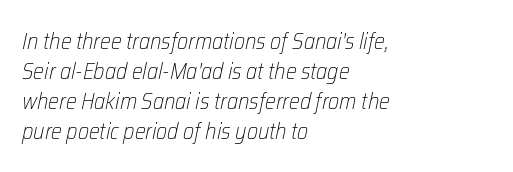
{"italic": "yes", "lean": "right", "slant_degrees": 12, "bold": "no", "underline": "no", "align": "left", "line_spacing": "normal", "line_spacing_ratio": 1.3, "letter_spacing": "normal", "letter_spacing_em": 0.0, "glyph_px": 23}
